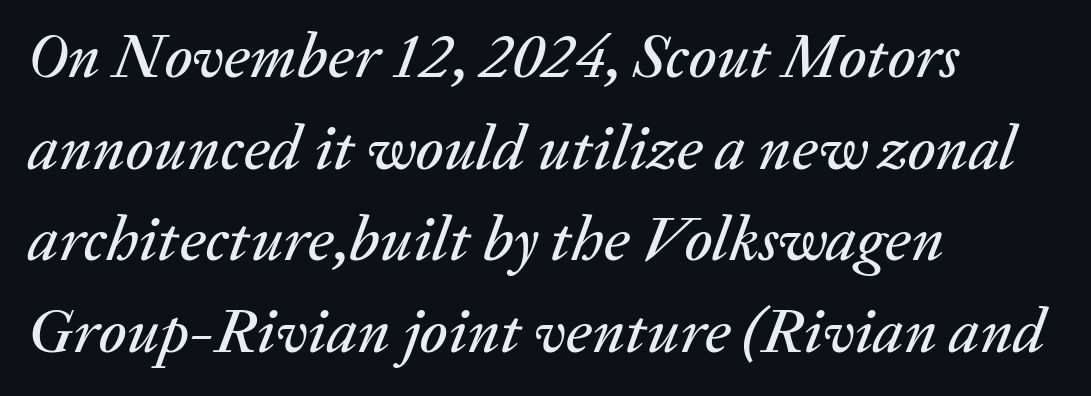
The rendering applies a slant to the glyphs. The tracking reads as untouched default to a designer's eye. If you measured baseline to baseline, you'd find a middling distance. The passage shown is typed in a proportional face where columns would drift. The passage shown is not underscored anywhere.
